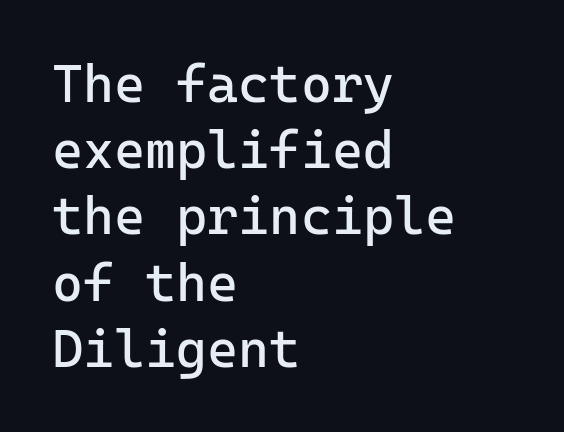
The rendering uses typewriter-style spacing with identical character cells. This rendering leaves character spacing at its baseline value. This is sans-serif lettering, the kind often seen on screens and signage. The setting favours the left margin, as ordinary paragraphs usually do.
